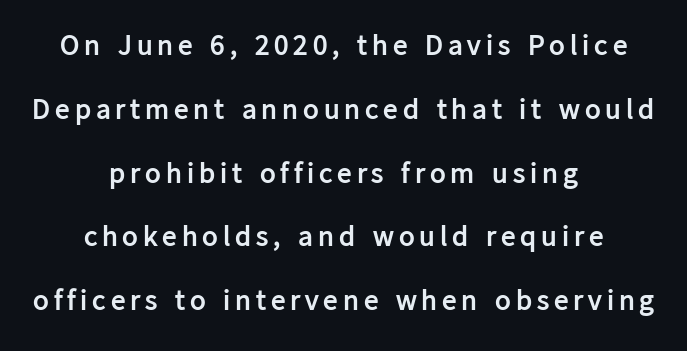
The image shows 29 px semibold sans-serif type, upright; set centered, loose line spacing (2.2x), not underlined; low stroke contrast and a medium x-height.
